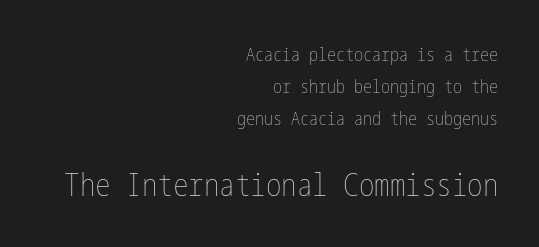
Descenders are the only things crossing below the line. Does the copy run flush right? Yes — the right margin is perfectly even. A student would notice the bottom passage is typeset larger than what precedes it. Weight: in the light-to-regular range.
